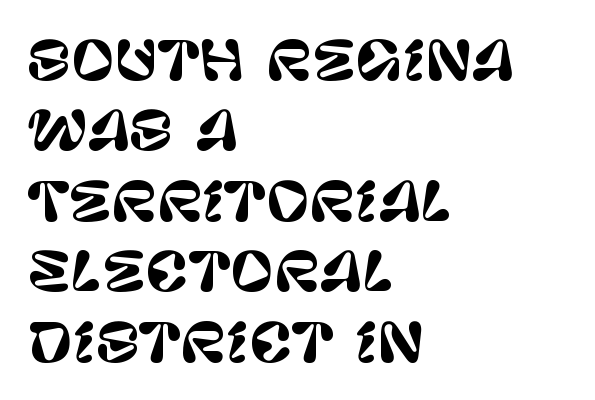
The image shows 53 px sans-serif type; set left-aligned, normal line spacing (1.33x), normal letter spacing, not underlined; low stroke contrast and a large x-height.
